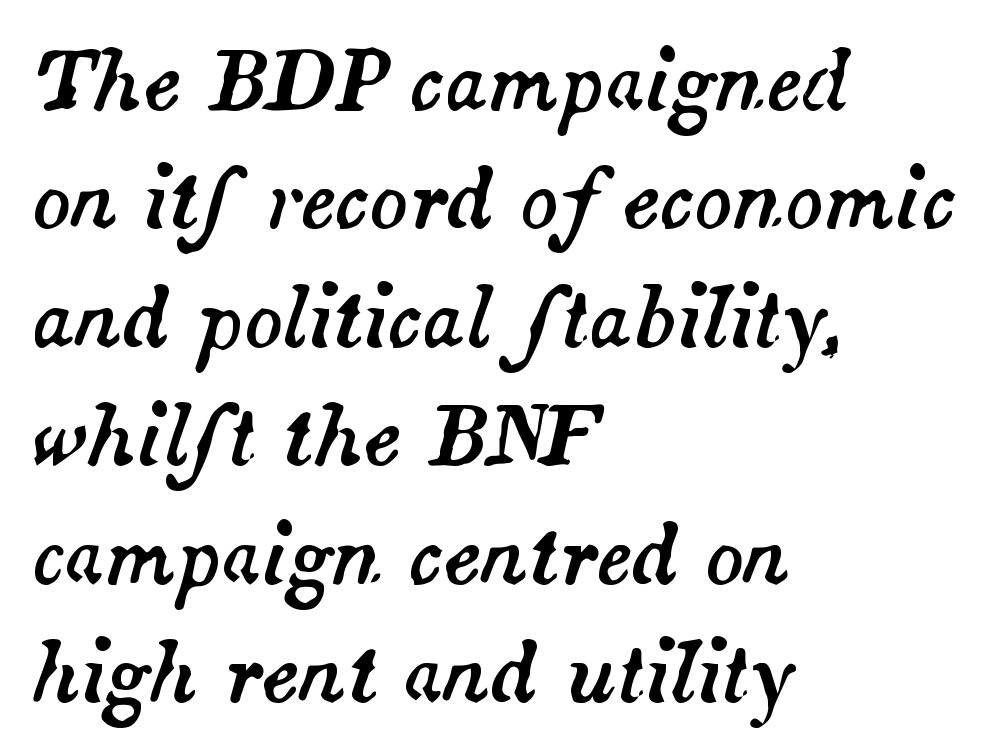
{"italic": "yes", "lean": "right", "slant_degrees": 14, "width": "normal", "stroke_contrast": "medium", "x_height": "small", "monospaced": "no", "underline": "no", "align": "left", "line_spacing": "normal", "line_spacing_ratio": 1.5, "letter_spacing": "normal", "letter_spacing_em": 0.0, "glyph_px": 79}
